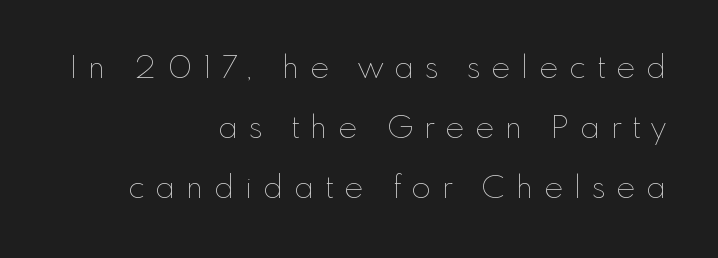
The horizontal fit of the characters is loose and conspicuously gappy. Horizontal alignment here is rightward, an uncommon choice for prose. Looks like regular typesetting: each glyph gets only the width it needs. The type sits square on the baseline with zero lean. The passage shown is not bold in any degree. No word sits above an underline.
